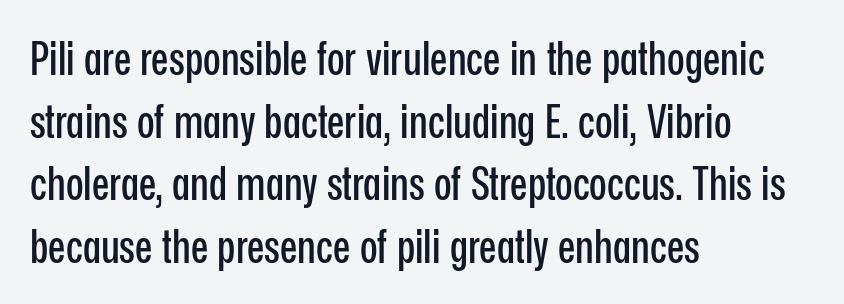
The image shows 46 px condensed sans-serif type, upright; set left-aligned, normal line spacing (1.36x), normal letter spacing, not underlined; low stroke contrast and a medium x-height.
